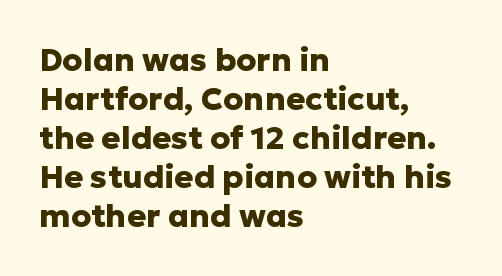
Q: Is the text bold? A: Yes.
Q: Is the text italic (slanted)? A: No, it is upright.
Q: Is the typeface a serif or a sans-serif typeface? A: Sans-serif.
Q: Is the text underlined? A: No.
Q: How is the paragraph aligned? A: Left-aligned.
Q: Is the spacing between letters normal or unusually wide? A: Normal.
Q: Width (condensed, normal, or wide)? A: Normal.
Q: Stroke contrast? A: Low.
Q: x-height? A: Medium.
Q: Monospaced? A: No.
